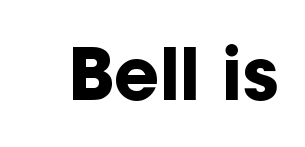
Q: Is the text bold? A: Yes.
Q: Is the text italic (slanted)? A: No, it is upright.
Q: Is the typeface a serif or a sans-serif typeface? A: Sans-serif.
Q: Is the text underlined? A: No.
Q: Is the spacing between letters normal or unusually wide? A: Normal.
Q: Width (condensed, normal, or wide)? A: Normal.
Q: Stroke contrast? A: Low.
Q: x-height? A: Medium.
Q: Monospaced? A: No.
